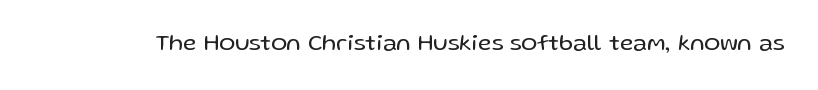
The image shows 24 px text type, upright; set normal letter spacing, not underlined.
